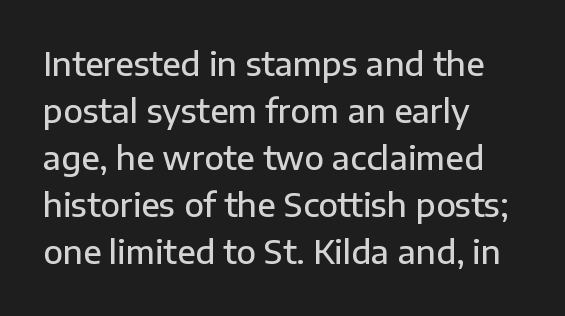
{"serif": "no", "italic": "no", "bold": "semi", "weight": "semibold", "width": "normal", "stroke_contrast": "low", "x_height": "medium", "monospaced": "no", "underline": "no", "align": "left", "line_spacing": "normal", "line_spacing_ratio": 1.47, "letter_spacing": "normal", "letter_spacing_em": 0.0, "glyph_px": 32}
